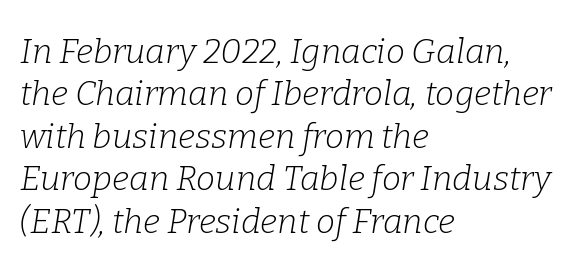
The strokes carry an ordinary text weight at most. Unlike a clean sans, this face finishes its strokes with serifs. Words appear dense and cohesive because spacing is normal. It's the slanting kind of type. The leading is moderate, giving the passage an even texture. You could not count columns in this text — the font is proportionally spaced.
